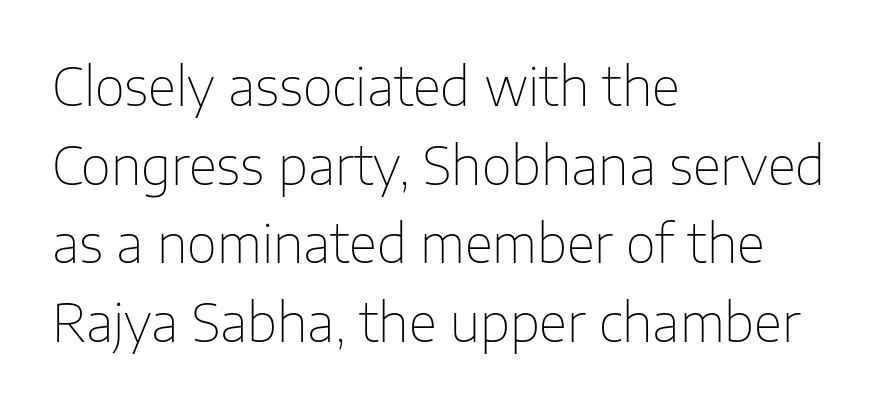
Type style note: lacks serifs. The font sits on the lighter half of the weight spectrum, regular included. The rendering uses natural spacing where letterforms have individual widths. Look at the tracking — it's just the regular setting, nothing added. What's the leading like? Ordinary, nothing unusual. Each line starts at the same left margin while the right side varies.
